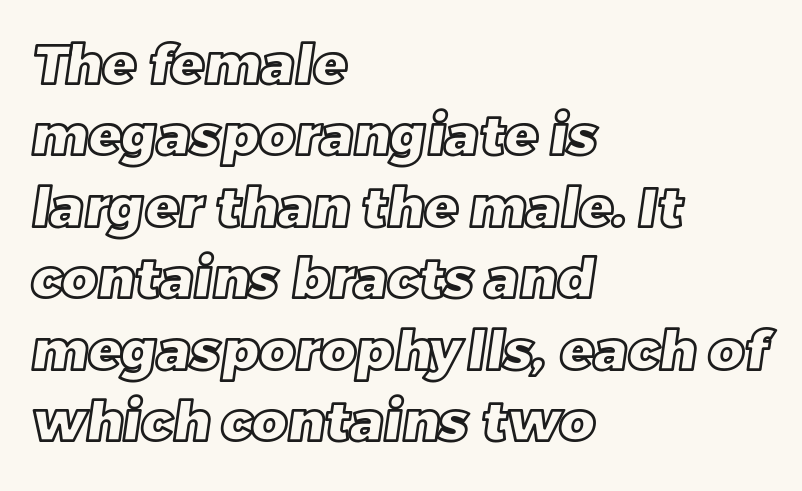
You could not count columns in this text — the font is proportionally spaced. The tracking reads as untouched default to a designer's eye. This sample keeps an unexceptional amount of space between lines. Glance below the letters and you will spot only blank space. Leftover space on each line is placed entirely after the last word.
